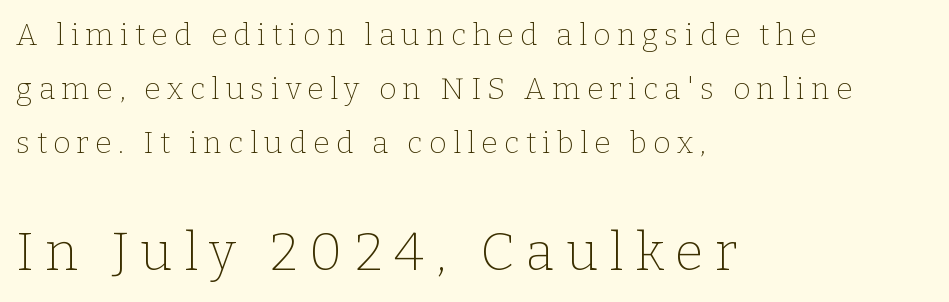
Between one letter and the next there's a generous, obvious gap. Larger block? The one below; the one above is distinctly smaller. Each letter keeps its own natural width here, so spacing adapts to shape. Serifs: yes, visible at the terminals of the letterforms. When letters stand straight like this, we call the style roman or upright.
